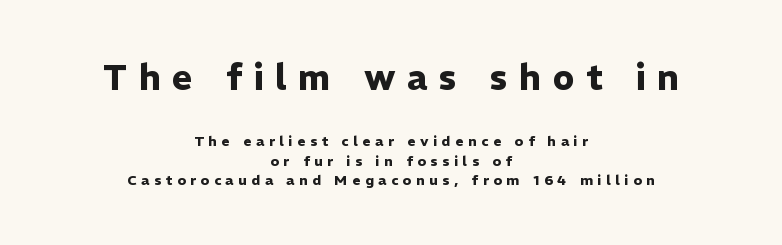
{"serif": "no", "italic": "no", "bold": "yes", "weight": "heavy", "width": "normal", "stroke_contrast": "low", "x_height": "medium", "monospaced": "no", "underline": "no", "align": "center", "line_spacing": "normal", "line_spacing_ratio": 1.4, "letter_spacing": "wide", "letter_spacing_em": 0.33, "larger_block": "first", "size_ratio": 2.5, "glyph_px": 35}
